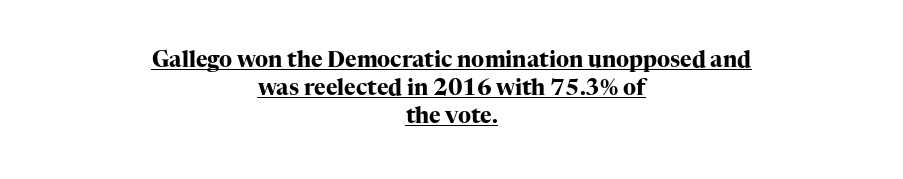
Q: Is the text bold? A: Yes.
Q: Is the text italic (slanted)? A: No, it is upright.
Q: Is the text underlined? A: Yes.
Q: How is the paragraph aligned? A: Centered.
Q: Is the spacing between letters normal or unusually wide? A: Normal.
Q: Is the spacing between lines tight, normal or loose? A: Normal.
